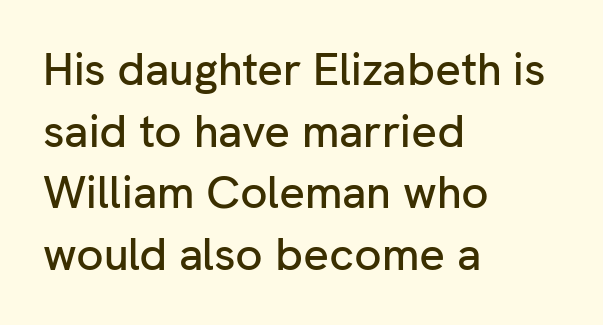
Q: Is the text italic (slanted)? A: No, it is upright.
Q: Is the typeface a serif or a sans-serif typeface? A: Sans-serif.
Q: Is the text underlined? A: No.
Q: How is the paragraph aligned? A: Left-aligned.
Q: Is the spacing between letters normal or unusually wide? A: Normal.
Q: Is the spacing between lines tight, normal or loose? A: Normal.
Q: Width (condensed, normal, or wide)? A: Normal.
Q: Stroke contrast? A: Low.
Q: x-height? A: Medium.
Q: Monospaced? A: No.
